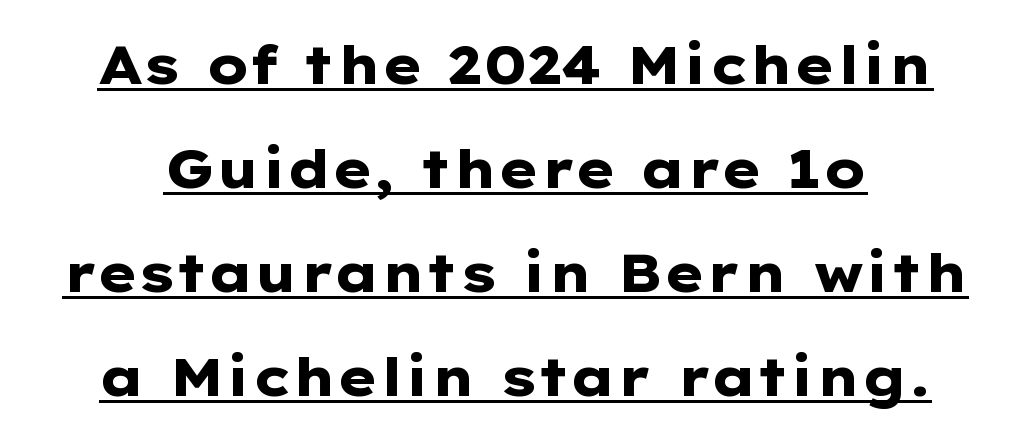
Letter spacing: default. Summary of vertical rhythm: relaxed, with wide interline spacing. Vertical strokes here are truly vertical. The lettering is marked with a stroke running underneath it. In terms of weight, the rendering is a true, heavy bold.
